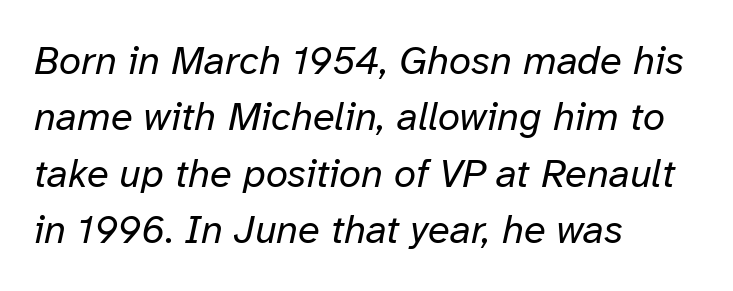
Emphasis-style slanted type is in use. The letterforms sit at book weight or below. A typesetter would call this leading conventional body-copy spacing. Is the block centered? No — it sits flush against the left margin. Each letter keeps its own natural width here, so spacing adapts to shape. Words float on clear page, feet unadorned.
